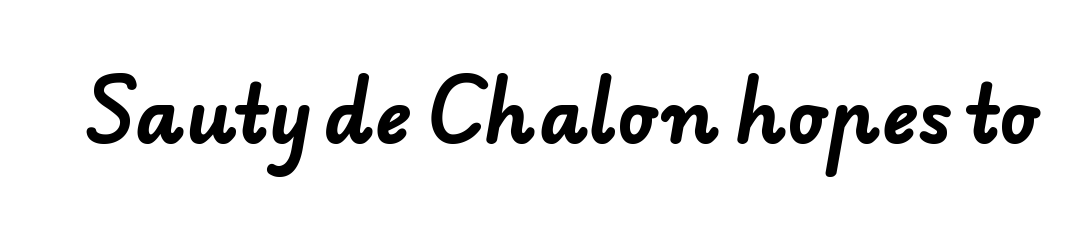
{"serif": "no", "bold": "yes", "weight": "bold", "width": "normal", "stroke_contrast": "low", "x_height": "small", "monospaced": "no", "underline": "no", "letter_spacing": "normal", "letter_spacing_em": 0.0, "glyph_px": 76}
